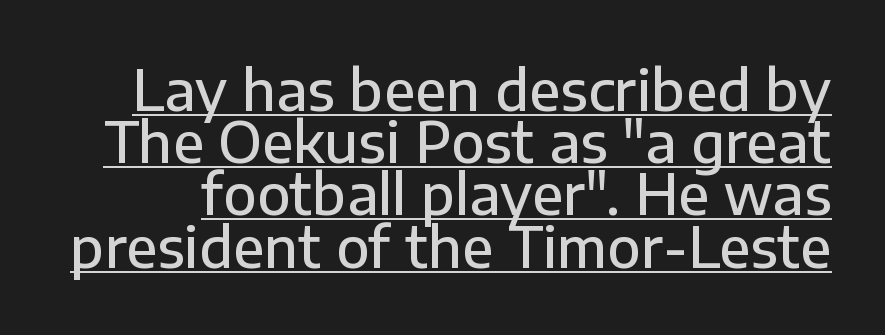
What's the leading like? Squeezed, with rows nearly overlapping. Emphasis by weight is partial: semibold. Proportional: the letters do not fall into vertical columns. Characters follow at the spacing the type designer built in.
